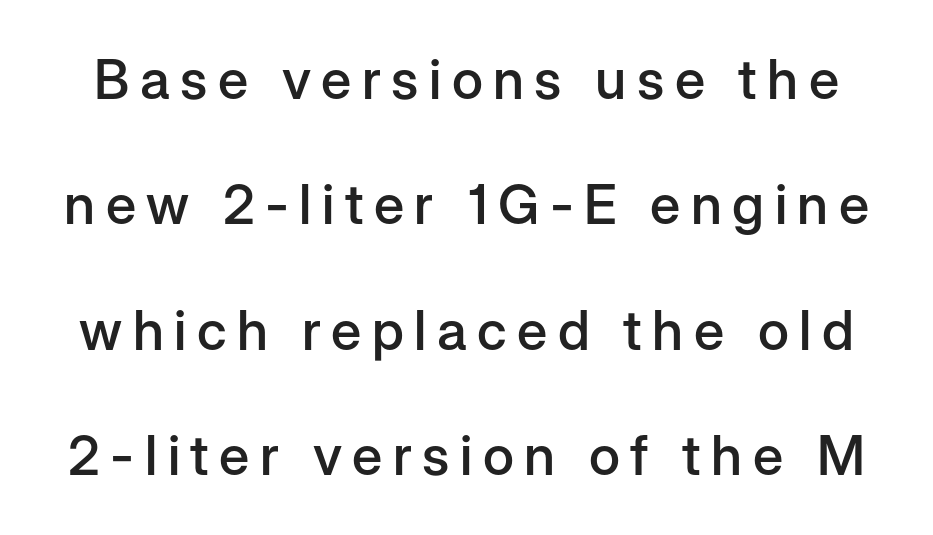
No feet cap the strokes, marking this as sans-serif type. Character widths vary here, with narrow letters taking less room than wide ones. A bare baseline throughout the passage. A typesetter would call this leading open, well beyond the default.
